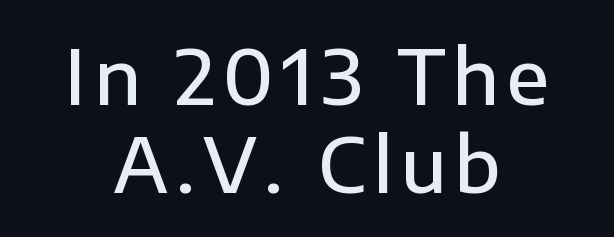
{"serif": "no", "italic": "no", "bold": "semi", "weight": "semibold", "width": "normal", "stroke_contrast": "low", "x_height": "medium", "monospaced": "no", "underline": "no", "align": "center", "line_spacing_ratio": 1.17, "glyph_px": 75}
